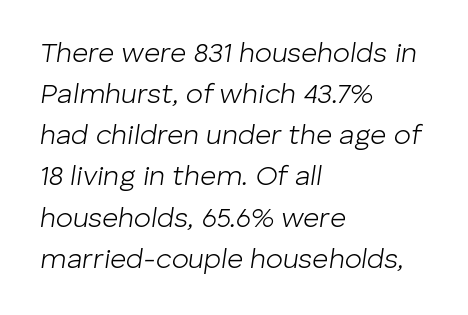
The image shows 28 px light type, italic (leaning right); set left-aligned, normal line spacing (1.47x), normal letter spacing, not underlined; low stroke contrast and a medium x-height.
